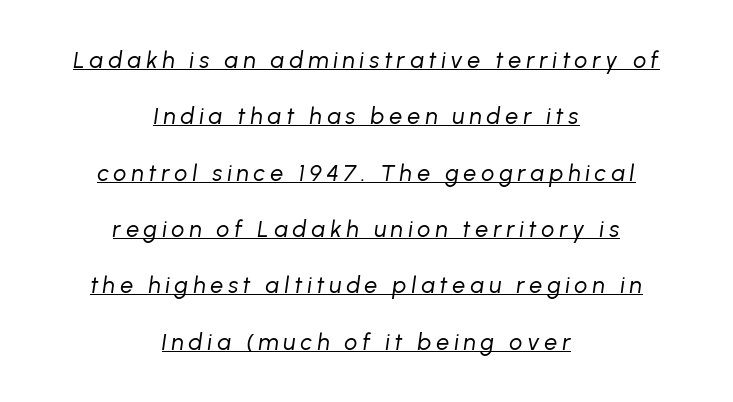
Q: Is the text bold? A: No.
Q: Is the text italic (slanted)? A: Yes, it leans right by about 8 degrees.
Q: Is the text underlined? A: Yes.
Q: How is the paragraph aligned? A: Centered.
Q: Is the spacing between letters normal or unusually wide? A: Unusually wide.
Q: Is the spacing between lines tight, normal or loose? A: Loose.
